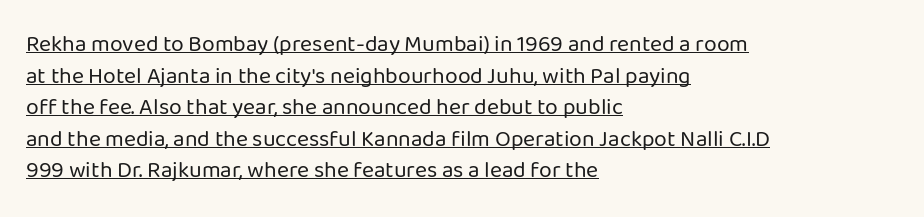
A roman cut, with each character standing at attention. Leading: standard. A continuous stroke trails under the words, as in a hyperlink. Between one letter and the next there's only the usual sliver of space. The characters are drawn with everyday or finer stroke widths. Left-aligned paragraph, ragged on the right.
